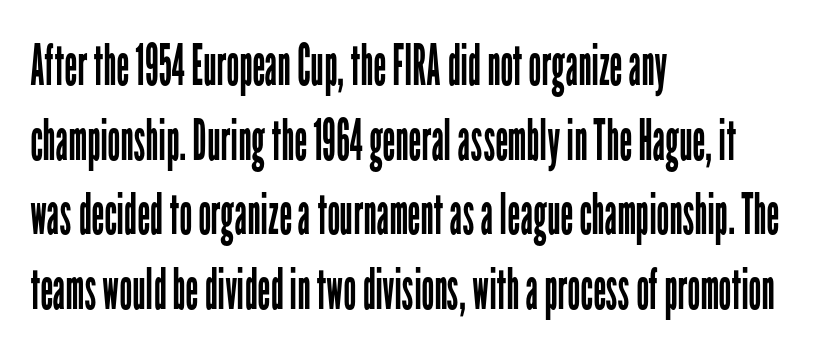
The image shows 57 px regular-weight, condensed sans-serif type, upright; set left-aligned, normal line spacing (1.31x), normal letter spacing, not underlined; low stroke contrast and a medium x-height.
